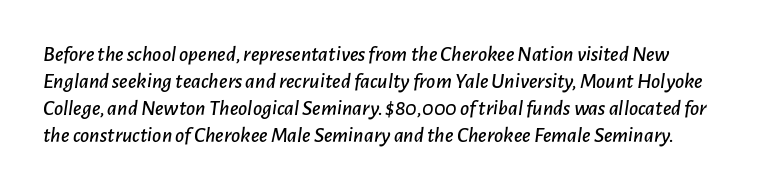
Q: Is the text italic (slanted)? A: Yes, it leans right by about 7 degrees.
Q: Is the text underlined? A: No.
Q: Is the spacing between letters normal or unusually wide? A: Normal.
